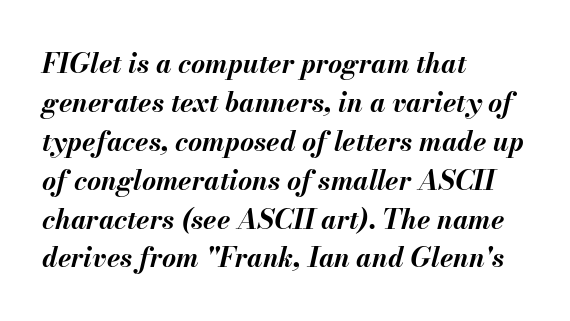
The image shows 27 px bold type, italic (leaning right); set left-aligned, normal line spacing (1.44x), normal letter spacing, not underlined.
